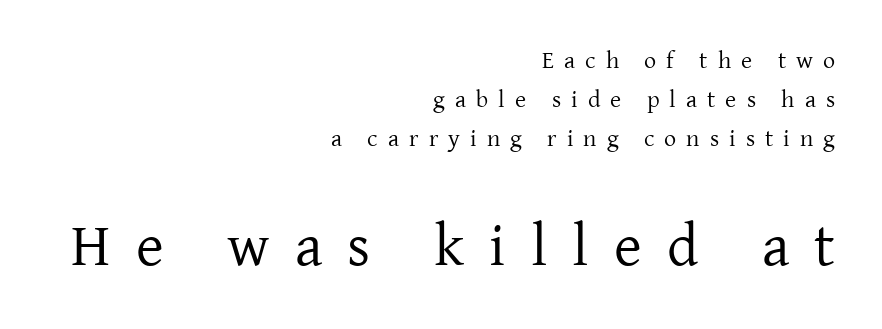
{"serif": "yes", "italic": "no", "bold": "no", "weight": "regular", "width": "normal", "stroke_contrast": "low", "x_height": "medium", "monospaced": "no", "underline": "no", "align": "right", "line_spacing": "normal", "line_spacing_ratio": 1.62, "letter_spacing": "wide", "letter_spacing_em": 0.42, "larger_block": "second", "size_ratio": 2.5, "glyph_px": 60}
